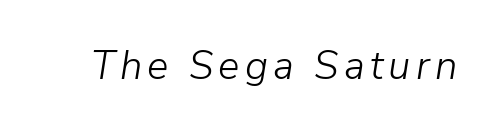
Plain, unruled lines of type. Is the type heavy? It reads as light-to-regular instead. A typesetter would call this proportional, since set widths differ per character. Yep, that's italic — everything's leaning.
